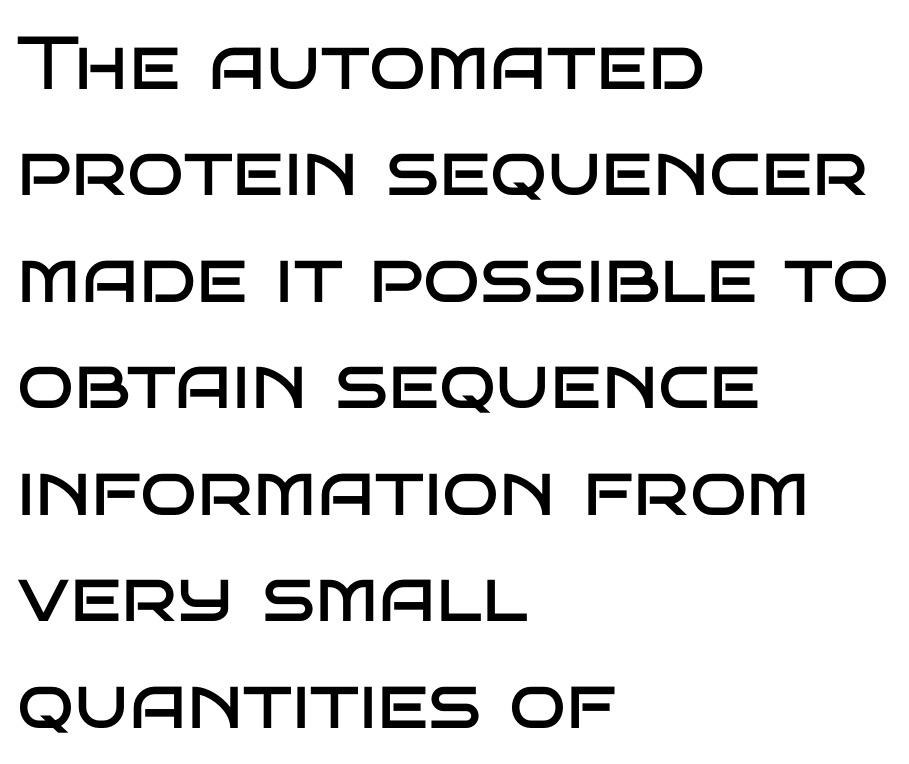
The image shows 75 px regular-weight, wide sans-serif type, upright; set left-aligned, normal line spacing (1.42x), normal letter spacing, not underlined; low stroke contrast and a large x-height.
